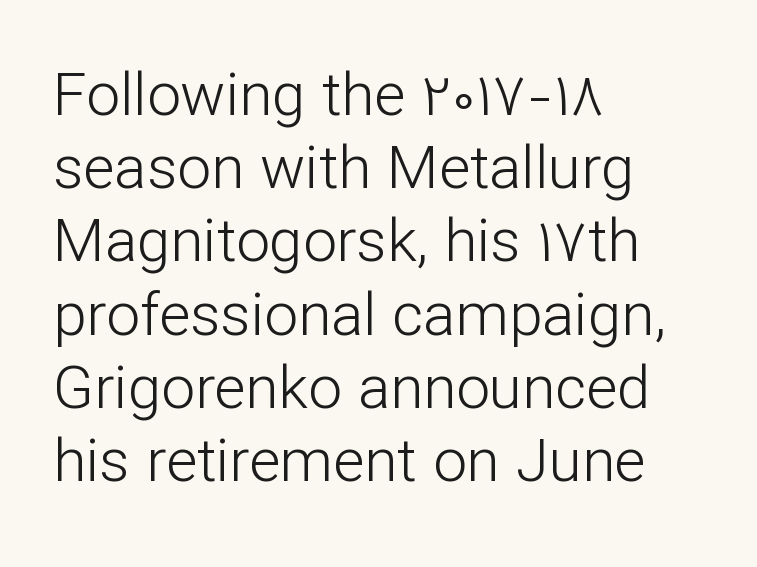
Do the characters align in a grid? No, the font is proportional. You could call the tracking neutral — neither tight nor loose. The letters carry no serifs — their stems end cleanly without finishing strokes. The typography opts for an upright posture over an oblique one. Caption: face not bold, strokes unweighted. The glyphs are unaccompanied by any horizontal stroke below them.
